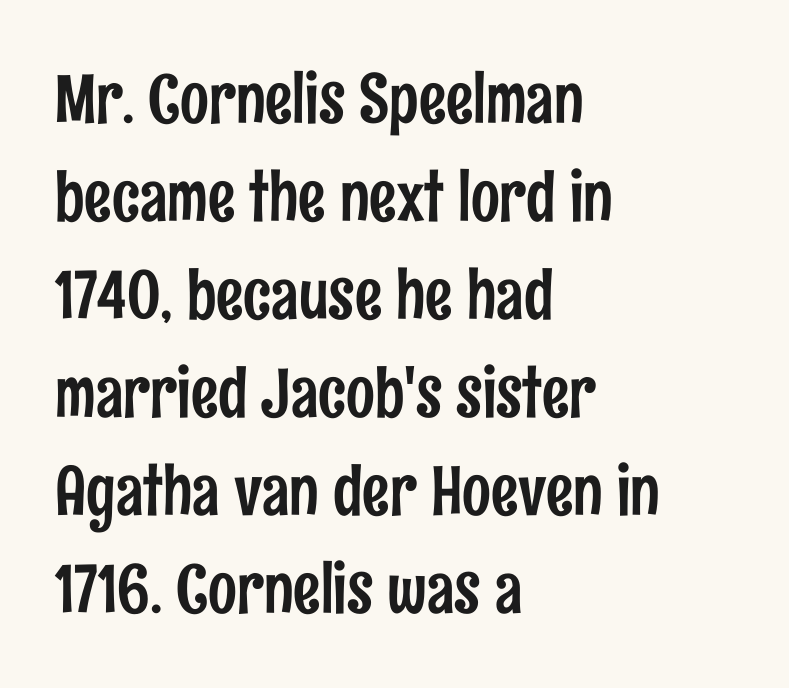
The image shows 68 px condensed sans-serif type, upright; set left-aligned, normal line spacing (1.44x), normal letter spacing, not underlined; low stroke contrast and a medium x-height.
